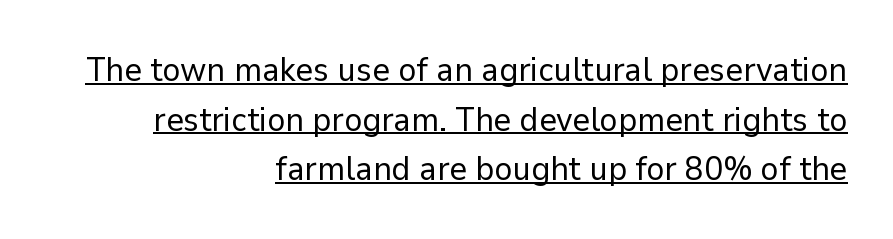
{"serif": "no", "italic": "no", "bold": "no", "weight": "regular", "width": "normal", "stroke_contrast": "low", "x_height": "medium", "monospaced": "no", "underline": "yes", "align": "right", "line_spacing": "normal", "line_spacing_ratio": 1.46, "letter_spacing": "normal", "letter_spacing_em": 0.0, "glyph_px": 34}
